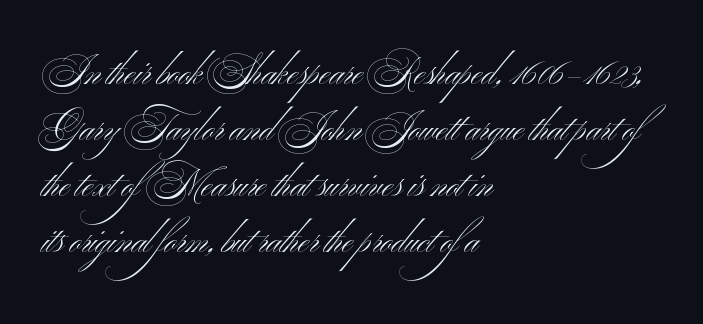
{"serif": "no", "bold": "no", "weight": "light", "width": "wide", "stroke_contrast": "medium", "x_height": "small", "monospaced": "no", "underline": "no", "align": "left", "line_spacing": "normal", "line_spacing_ratio": 1.56, "letter_spacing": "normal", "letter_spacing_em": 0.0, "glyph_px": 36}
